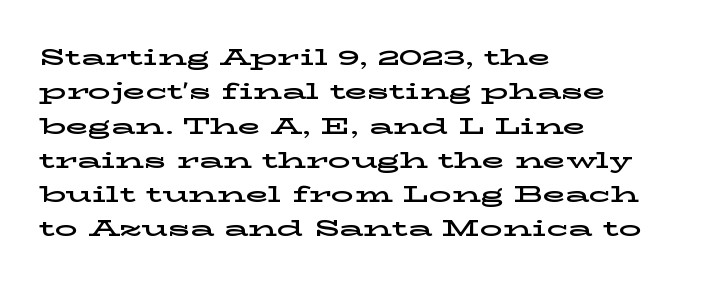
Q: Is the text italic (slanted)? A: No, it is upright.
Q: Is the text underlined? A: No.
Q: How is the paragraph aligned? A: Left-aligned.
Q: Is the spacing between letters normal or unusually wide? A: Normal.
Q: Is the spacing between lines tight, normal or loose? A: Normal.
